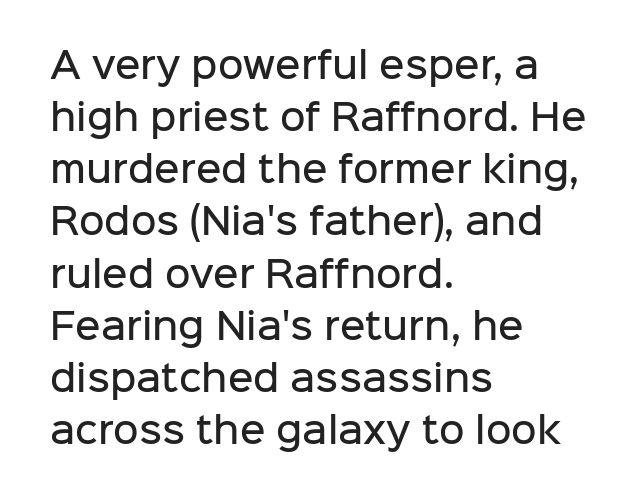
Firm but not heavy-handed strokes: this text is semibold. The font's upright variant was chosen for this text. These lines are rendered in a variable-pitch font. Each line starts at the same left margin while the right side varies. Regarding leading, the lines here are spaced in the standard way. The characters display no serif detailing; their extremities are plain.
